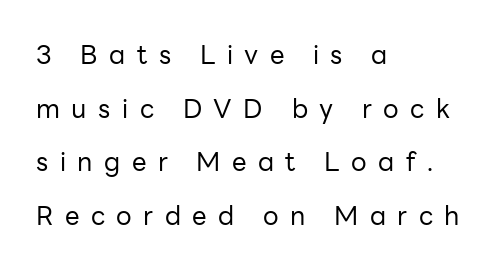
{"italic": "no", "bold": "no", "underline": "no", "align": "left", "line_spacing": "loose", "line_spacing_ratio": 2.06, "letter_spacing": "wide", "letter_spacing_em": 0.44, "glyph_px": 26}
